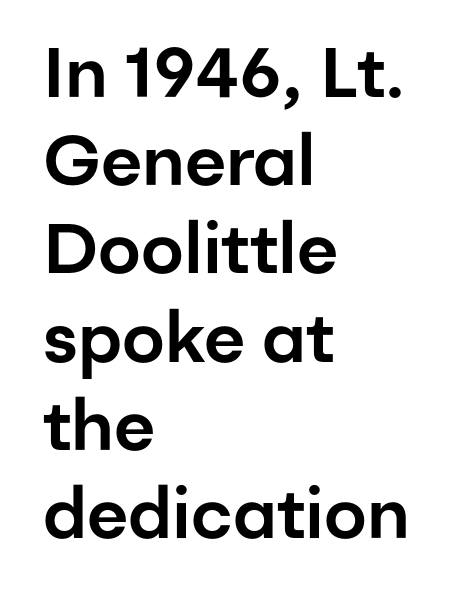
Q: Is the text italic (slanted)? A: No, it is upright.
Q: Is the typeface a serif or a sans-serif typeface? A: Sans-serif.
Q: Is the text underlined? A: No.
Q: How is the paragraph aligned? A: Left-aligned.
Q: Is the spacing between letters normal or unusually wide? A: Normal.
Q: Is the spacing between lines tight, normal or loose? A: Normal.
Q: Width (condensed, normal, or wide)? A: Normal.
Q: Stroke contrast? A: Low.
Q: x-height? A: Medium.
Q: Monospaced? A: No.
